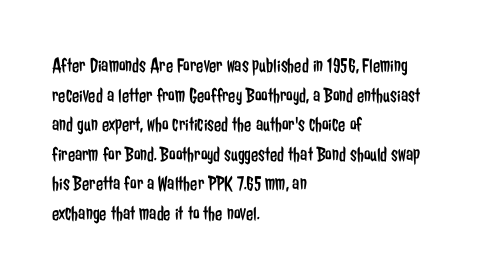
Q: Is the text bold? A: No.
Q: Is the text italic (slanted)? A: No, it is upright.
Q: Is the text underlined? A: No.
Q: How is the paragraph aligned? A: Left-aligned.
Q: Is the spacing between letters normal or unusually wide? A: Normal.
Q: Is the spacing between lines tight, normal or loose? A: Normal.
